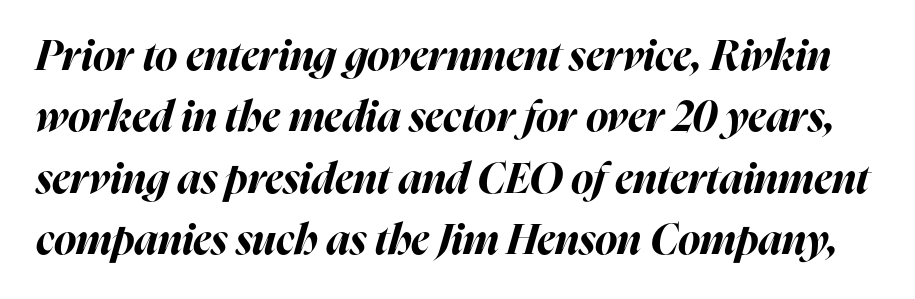
The image shows 42 px bold type, italic (leaning right); set normal line spacing (1.46x), normal letter spacing, not underlined; high stroke contrast and a medium x-height.
